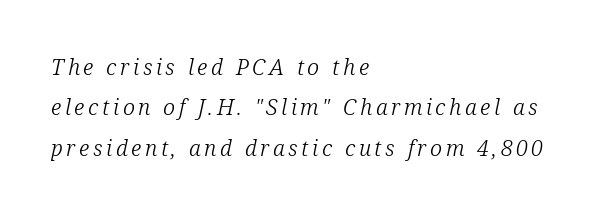
The image shows 22 px text type, italic (leaning right); set left-aligned, line spacing 1.84x, not underlined.
